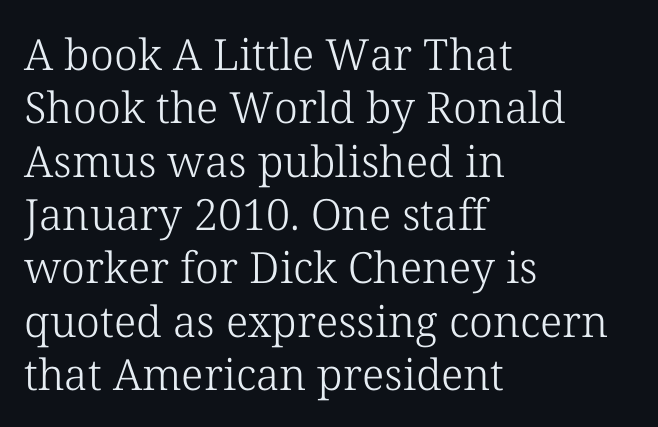
The image shows 43 px light serif type, upright; set left-aligned, line spacing 1.24x, normal letter spacing, not underlined; low stroke contrast and a medium x-height.
